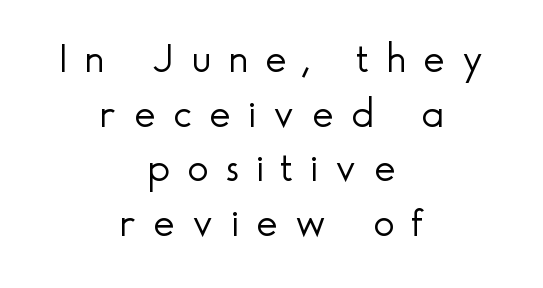
The image shows 41 px light sans-serif type, upright; set centered, normal line spacing (1.33x), unusually wide letter spacing (+0.42 em), not underlined; a small x-height.
